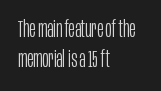
The lines sit at an ordinary, default distance from one another. The rag falls on the right side of this text block. The characters are drawn with everyday or finer stroke widths. Descender tails drop into unmarked territory.
